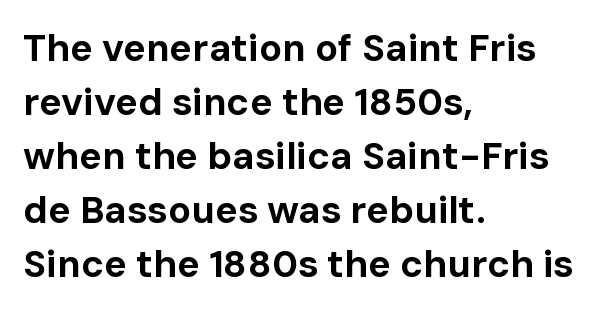
The image shows 38 px bold sans-serif type, upright; set left-aligned, normal line spacing (1.42x), normal letter spacing, not underlined; low stroke contrast and a medium x-height.
